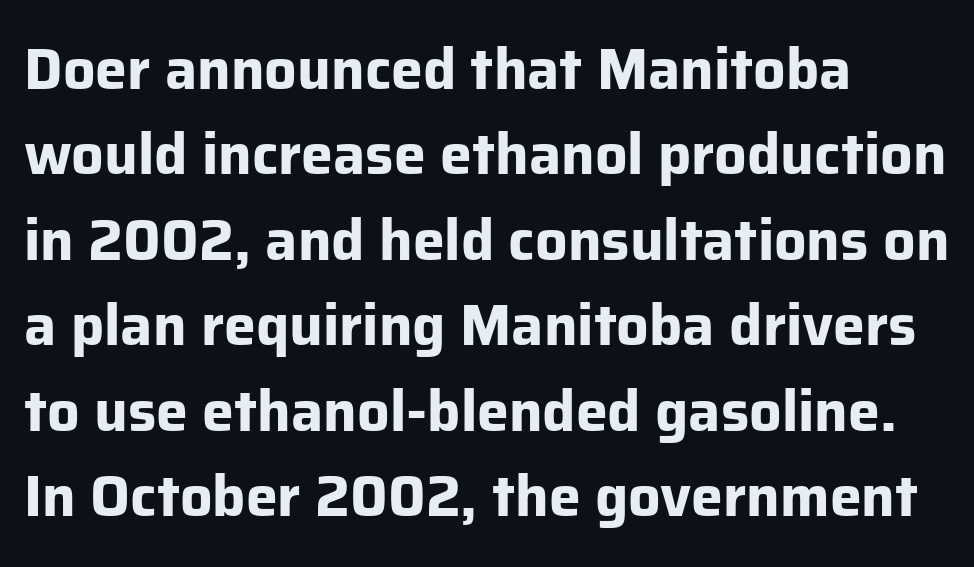
{"serif": "no", "italic": "no", "bold": "yes", "weight": "bold", "width": "normal", "stroke_contrast": "low", "x_height": "medium", "monospaced": "no", "underline": "no", "align": "left", "line_spacing": "normal", "line_spacing_ratio": 1.5, "letter_spacing": "normal", "letter_spacing_em": 0.0, "glyph_px": 57}
